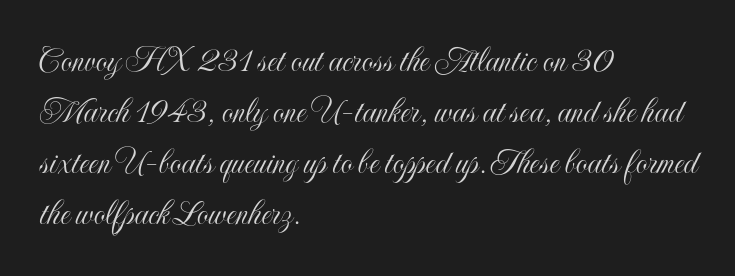
Q: Is the text italic (slanted)? A: Yes.
Q: Is the text underlined? A: No.
Q: How is the paragraph aligned? A: Left-aligned.
Q: Is the spacing between letters normal or unusually wide? A: Normal.
Q: Is the spacing between lines tight, normal or loose? A: Normal.
Q: Width (condensed, normal, or wide)? A: Condensed.
Q: x-height? A: Small.
Q: Monospaced? A: No.
